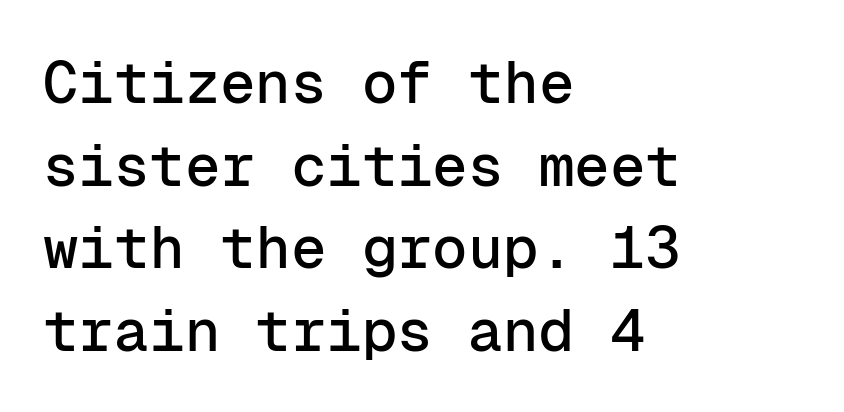
The image shows 59 px sans-serif type, upright, monospaced; set left-aligned, normal line spacing (1.4x), normal letter spacing, not underlined; low stroke contrast and a medium x-height.
